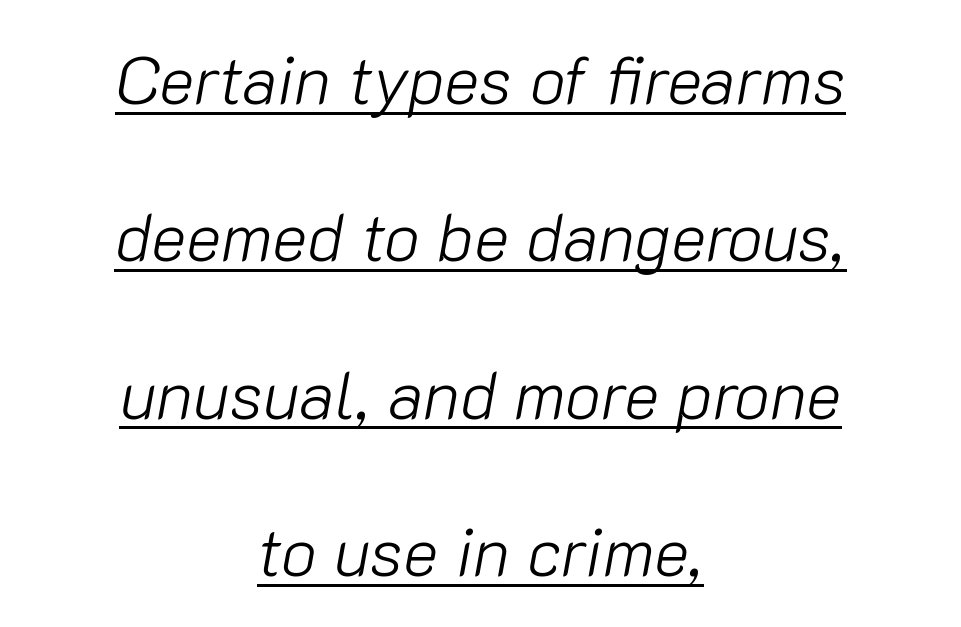
Both edges are ragged and mirror each other, which tells us the setting is centered. These lines are rendered in a variable-pitch font. Tracking value appears to be zero — textbook default spacing. This rendering features underlined lettering. Slant detected: the letters are inclined.
